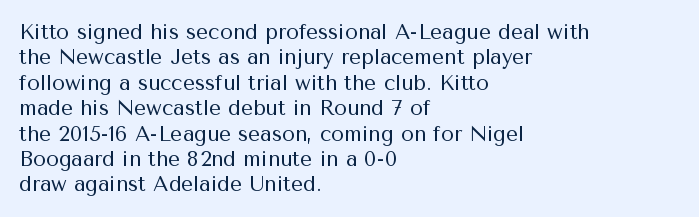
Q: Is the text bold? A: No.
Q: Is the text italic (slanted)? A: No, it is upright.
Q: Is the text underlined? A: No.
Q: How is the paragraph aligned? A: Left-aligned.
Q: Is the spacing between letters normal or unusually wide? A: Normal.
